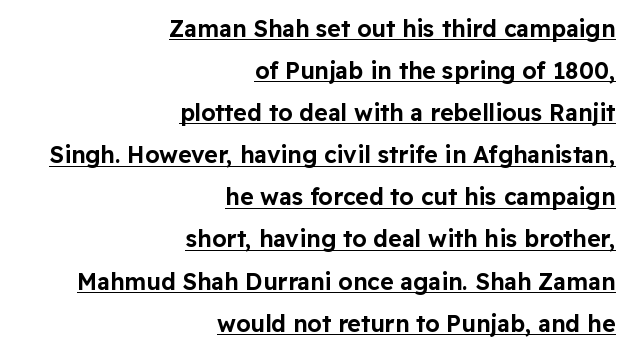
Q: Is the text italic (slanted)? A: No, it is upright.
Q: Is the text underlined? A: Yes.
Q: How is the paragraph aligned? A: Right-aligned.
Q: Is the spacing between letters normal or unusually wide? A: Normal.
